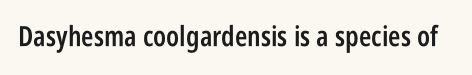
{"serif": "no", "italic": "no", "bold": "semi", "weight": "semibold", "width": "condensed", "stroke_contrast": "low", "x_height": "large", "monospaced": "no", "underline": "no", "letter_spacing": "normal", "letter_spacing_em": 0.0, "glyph_px": 28}
